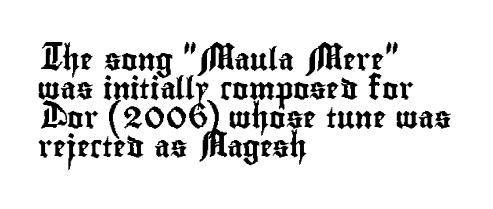
It's the straight-up-and-down kind of type. The horizontal fit of the characters is conventional and even. These lines are set flush left with a ragged right edge. Glance below the letters and you will spot only blank space.
